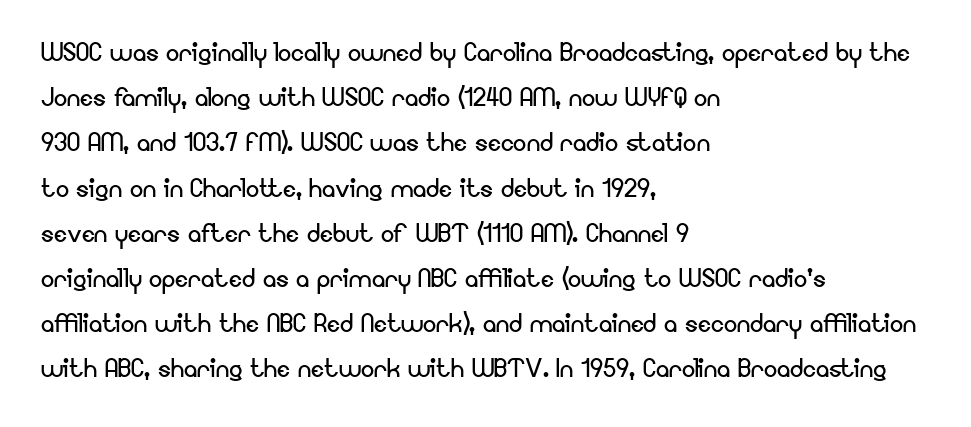
The image shows 33 px regular-weight sans-serif type, upright; set left-aligned, normal line spacing (1.37x), normal letter spacing, not underlined; low stroke contrast and a small x-height.
